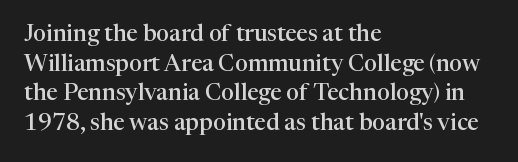
{"italic": "no", "bold": "semi", "underline": "no", "align": "left", "line_spacing": "normal", "line_spacing_ratio": 1.29, "letter_spacing": "normal", "letter_spacing_em": 0.0, "glyph_px": 23}
